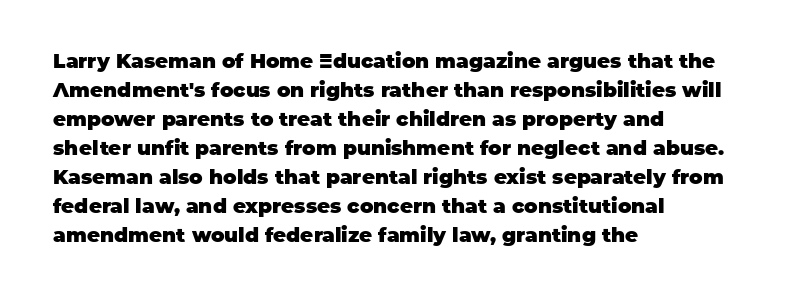
Style check: upright. The block of text has a typical density, with ordinary space between rows. The words here are not underlined. The paragraph shown leans on its left margin. The gaps between neighbouring characters are ordinary and unremarkable.
